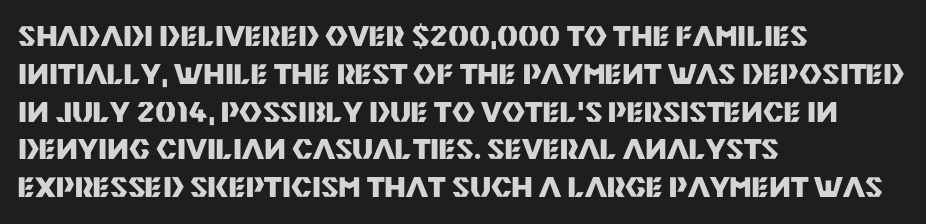
{"serif": "no", "italic": "no", "bold": "yes", "weight": "heavy", "width": "normal", "stroke_contrast": "medium", "x_height": "large", "monospaced": "no", "underline": "no", "align": "left", "line_spacing": "normal", "line_spacing_ratio": 1.35, "letter_spacing": "normal", "letter_spacing_em": 0.0, "glyph_px": 28}
